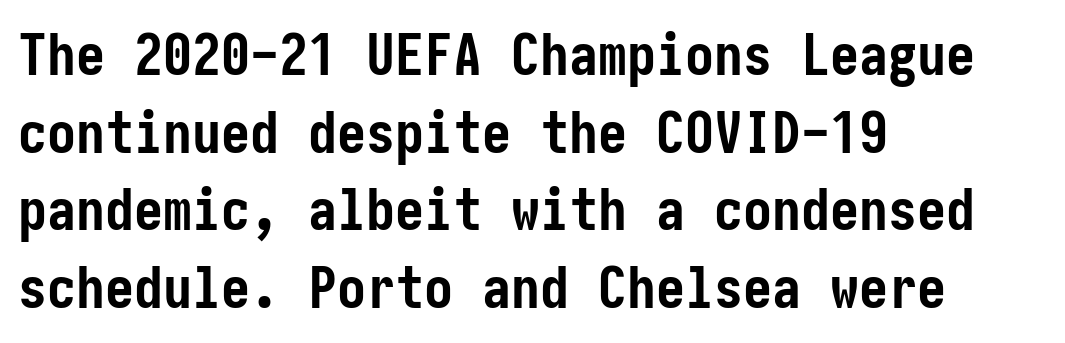
{"serif": "no", "italic": "no", "bold": "yes", "weight": "semibold", "width": "condensed", "stroke_contrast": "low", "x_height": "medium", "underline": "no", "align": "left", "line_spacing": "normal", "line_spacing_ratio": 1.34, "letter_spacing": "normal", "letter_spacing_em": 0.0, "glyph_px": 58}
